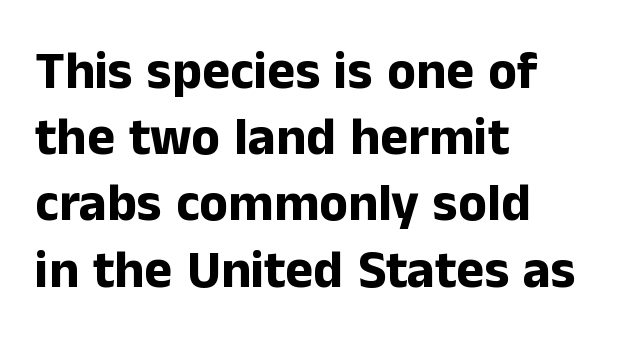
The rendering uses natural spacing where letterforms have individual widths. When letters stand straight like this, we call the style roman or upright. Regarding serifs, this sample does without them. As a designer I'd log this as weight 700, bold. Casual observation: everything's shoved over to the left.
